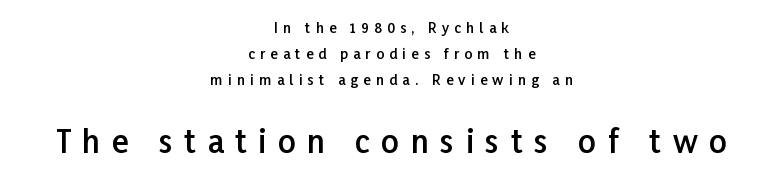
Is this a fixed-width face? No — the glyphs have proportional, varying widths. You get the small type first, then a jump to larger type. Nothing sits at the stroke ends, so this counts as sans-serif. Set as a demibold, roughly 600 on the weight scale. Underlining? Definitely not there. Is there any slant? The stems are plumb.
